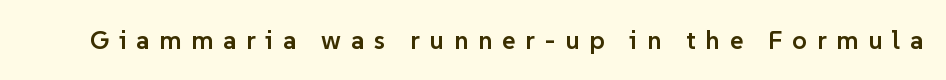
Q: Is the text bold? A: Semi-bold.
Q: Is the text italic (slanted)? A: No, it is upright.
Q: Is the text underlined? A: No.
Q: Is the spacing between letters normal or unusually wide? A: Unusually wide.
